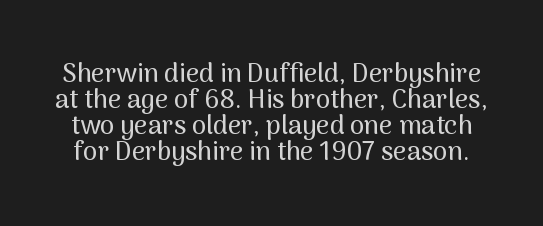
Q: Is the text italic (slanted)? A: No, it is upright.
Q: Is the text underlined? A: No.
Q: Is the spacing between letters normal or unusually wide? A: Normal.
Q: Is the spacing between lines tight, normal or loose? A: Tight.
